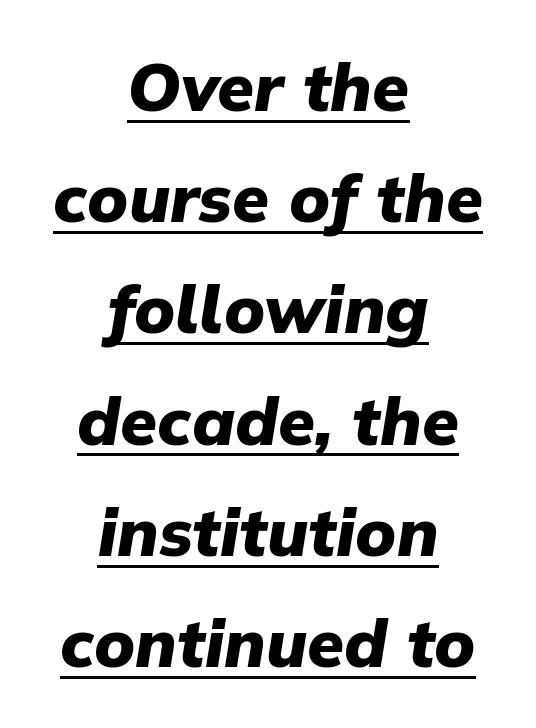
{"italic": "yes", "lean": "right", "slant_degrees": 9, "bold": "yes", "weight": "heavy", "width": "normal", "stroke_contrast": "low", "x_height": "medium", "monospaced": "no", "underline": "yes", "align": "center", "line_spacing": "normal", "line_spacing_ratio": 1.66, "letter_spacing": "normal", "letter_spacing_em": 0.0, "glyph_px": 67}
